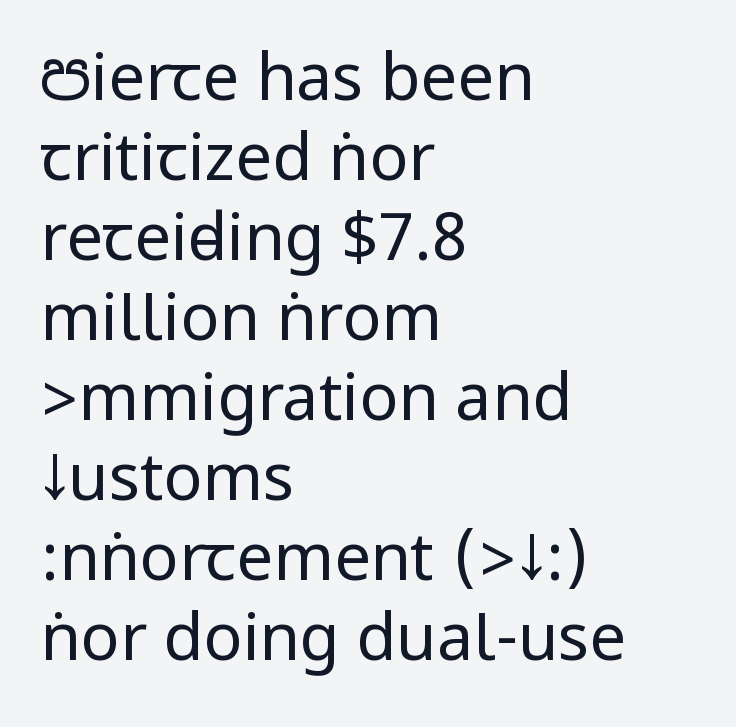
{"serif": "no", "italic": "no", "bold": "no", "weight": "regular", "width": "condensed", "stroke_contrast": "low", "underline": "no", "align": "left", "line_spacing_ratio": 1.23, "letter_spacing": "normal", "letter_spacing_em": 0.0, "glyph_px": 65}
